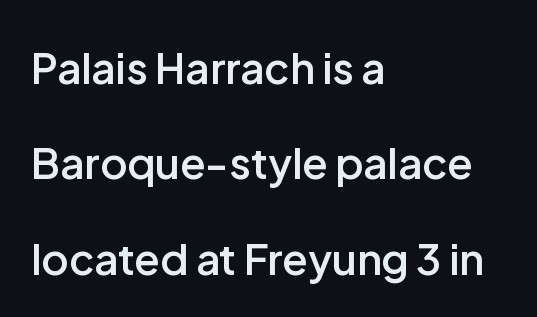
The image shows 42 px semibold sans-serif type, upright; set left-aligned, loose line spacing (2.27x), normal letter spacing, not underlined; low stroke contrast and a medium x-height.
